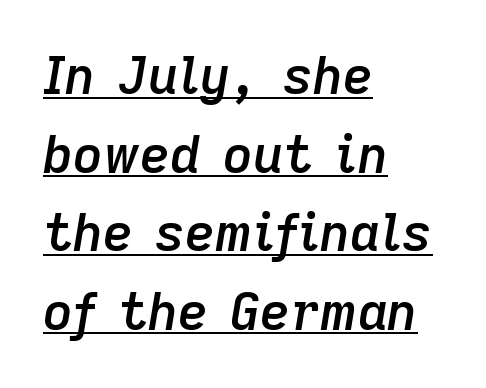
{"italic": "yes", "lean": "right", "slant_degrees": 9, "bold": "semi", "weight": "semibold", "width": "normal", "stroke_contrast": "low", "x_height": "medium", "monospaced": "no", "underline": "yes", "align": "left", "line_spacing": "normal", "line_spacing_ratio": 1.51, "letter_spacing": "normal", "letter_spacing_em": 0.0, "glyph_px": 52}
